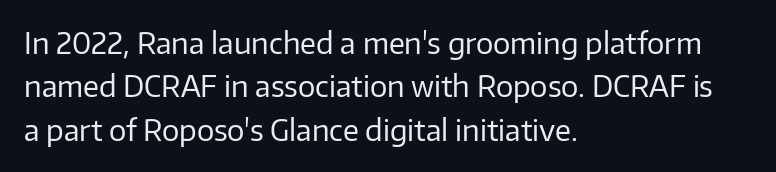
Descender tails drop into unmarked territory. This sample uses an upright cut, with every glyph sitting square on the baseline. These lines keep a tight, regular rhythm from letter to letter. Left-aligned paragraph, ragged on the right. These glyphs show unthickened strokes, regular width or finer. Check where the strokes stop: nothing finishes them off — pure sans.
